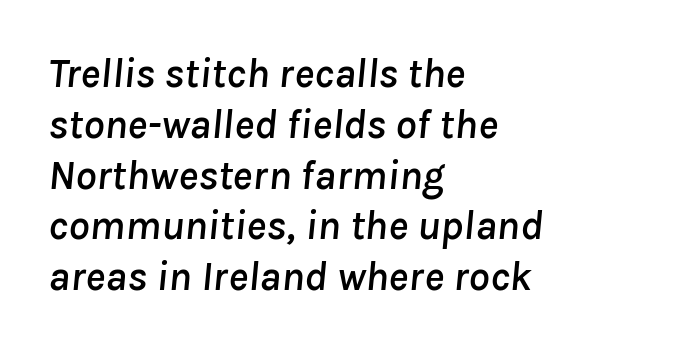
The image shows 42 px text type, italic (leaning right); set left-aligned, line spacing 1.21x, normal letter spacing, not underlined; low stroke contrast and a medium x-height.
